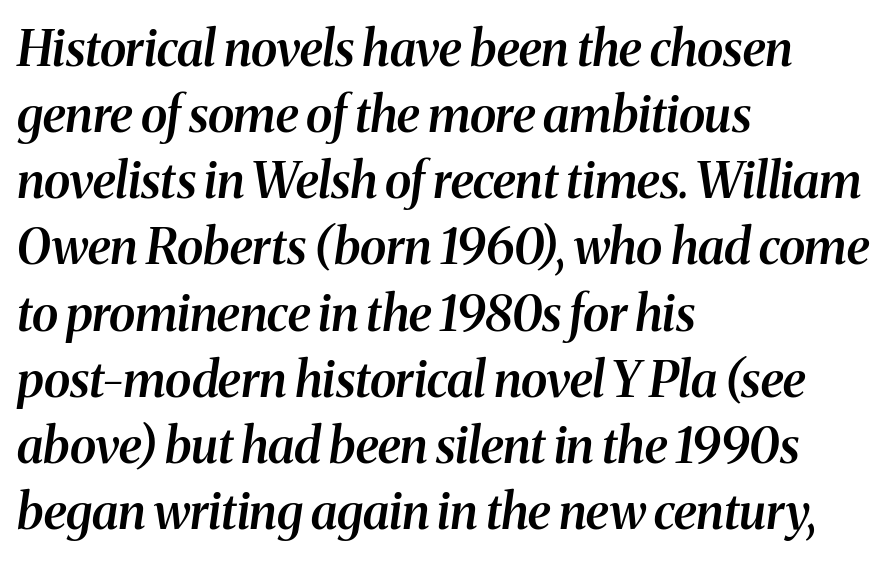
{"serif": "yes", "italic": "yes", "lean": "right", "slant_degrees": 8, "bold": "semi", "weight": "semibold", "width": "normal", "stroke_contrast": "medium", "x_height": "medium", "monospaced": "no", "underline": "no", "align": "left", "line_spacing": "normal", "line_spacing_ratio": 1.35, "letter_spacing": "normal", "letter_spacing_em": 0.0, "glyph_px": 49}
